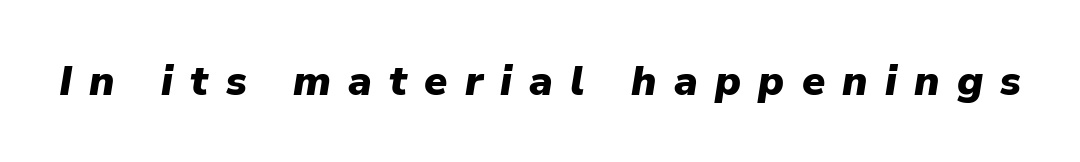
The image shows 42 px heavy type, italic (leaning right); set unusually wide letter spacing (+0.41 em), not underlined; low stroke contrast and a medium x-height.
